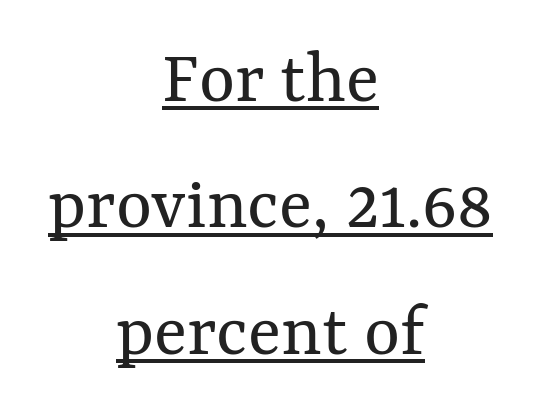
Q: Is the text bold? A: No.
Q: Is the text italic (slanted)? A: No, it is upright.
Q: Is the text underlined? A: Yes.
Q: How is the paragraph aligned? A: Centered.
Q: Is the spacing between letters normal or unusually wide? A: Normal.
Q: Is the spacing between lines tight, normal or loose? A: Normal.
Q: Width (condensed, normal, or wide)? A: Normal.
Q: Stroke contrast? A: Medium.
Q: x-height? A: Medium.
Q: Monospaced? A: No.
